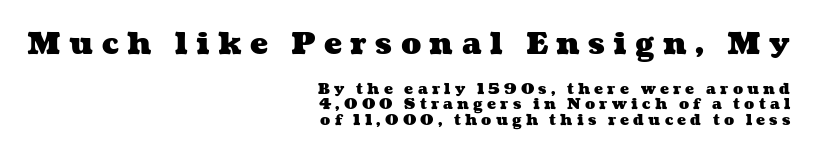
Summary of weight: heavy, a full bold. Proportional: the letters do not fall into vertical columns. Check the space under the baseline: it is left empty. Notice how the passage keeps a crisp vertical edge on the right only.
